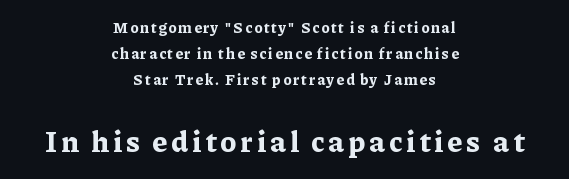
Q: Is the text bold? A: Yes.
Q: Is the text italic (slanted)? A: No, it is upright.
Q: Is the typeface a serif or a sans-serif typeface? A: Serif.
Q: Is the text underlined? A: No.
Q: How is the paragraph aligned? A: Centered.
Q: Which block of text is set in a larger size, the first (top) or the second (bottom)? A: The second (bottom) one.
Q: Width (condensed, normal, or wide)? A: Normal.
Q: Stroke contrast? A: Low.
Q: x-height? A: Medium.
Q: Monospaced? A: No.
